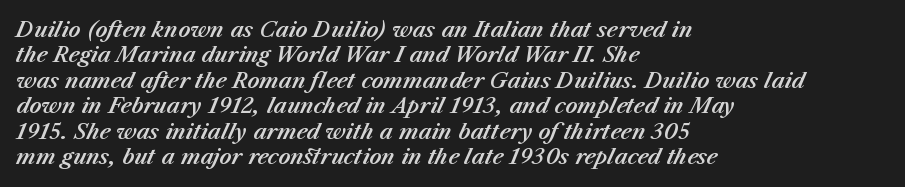
{"italic": "yes", "lean": "right", "slant_degrees": 23, "underline": "no", "align": "left", "line_spacing_ratio": 1.21, "letter_spacing": "normal", "letter_spacing_em": 0.0, "glyph_px": 21}
